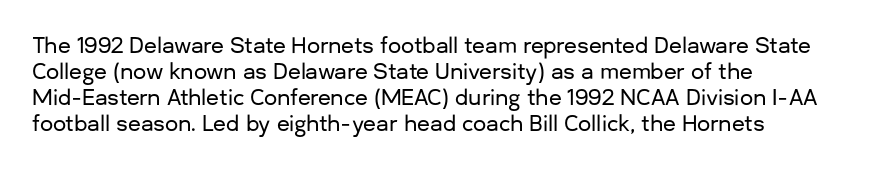
{"italic": "no", "underline": "no", "align": "left", "line_spacing_ratio": 1.24, "letter_spacing": "normal", "letter_spacing_em": 0.0, "glyph_px": 21}
